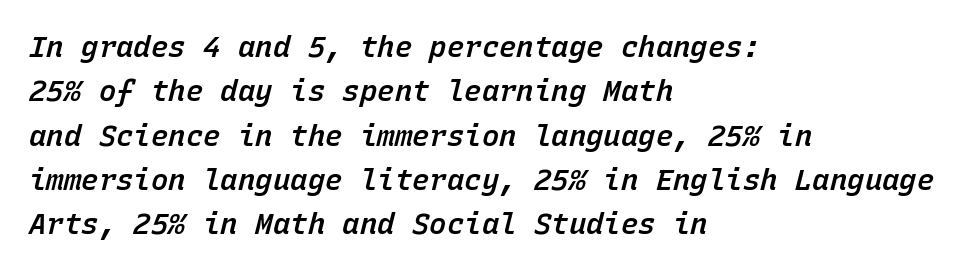
{"italic": "yes", "lean": "right", "slant_degrees": 15, "bold": "semi", "weight": "semibold", "width": "normal", "stroke_contrast": "low", "x_height": "medium", "monospaced": "yes", "underline": "no", "align": "left", "line_spacing": "normal", "line_spacing_ratio": 1.53, "letter_spacing": "normal", "letter_spacing_em": 0.0, "glyph_px": 29}
